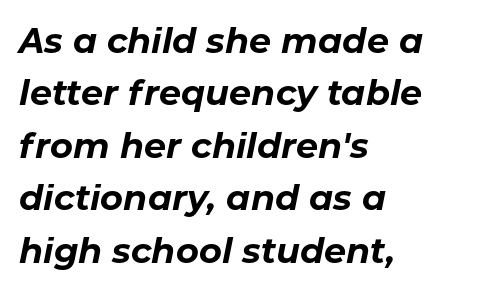
The image shows 35 px bold type, italic (leaning right); set left-aligned, normal line spacing (1.5x), normal letter spacing, not underlined; low stroke contrast and a medium x-height.
